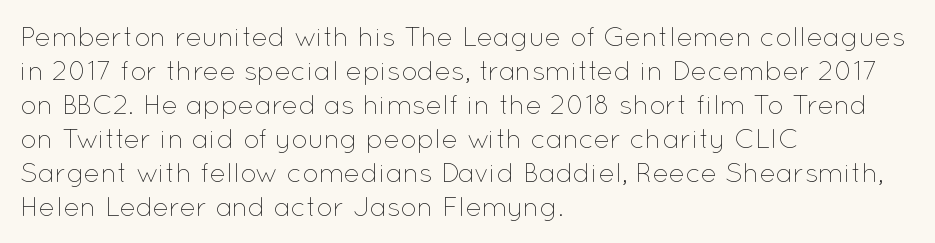
Vertically, the passage feels balanced, rows spaced as you'd expect. The strip under each line holds only bare page. Weight: in the light-to-regular range. Glyph-to-glyph distance matches everyday printed text.
